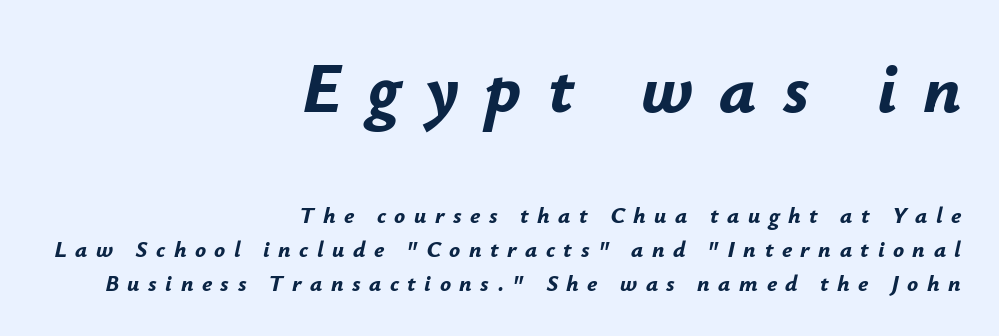
The image shows 70 px bold type, italic (leaning right); set right-aligned, normal line spacing (1.48x), unusually wide letter spacing (+0.37 em), not underlined; the first (top) block is 3.04x larger; low stroke contrast and a small x-height.
